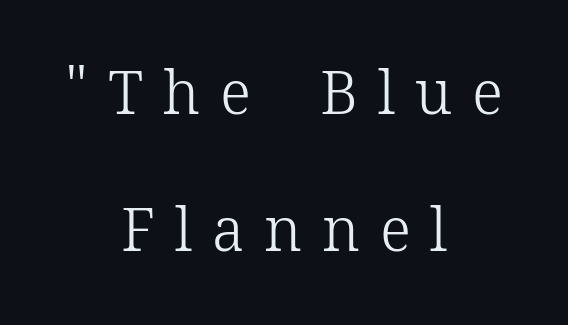
Little horizontal feet cap the strokes, marking this as serif type. Between one letter and the next there's a generous, obvious gap. Honestly, the rows look like they've been pulled way apart. The paragraph has two soft edges and a firm central axis.
